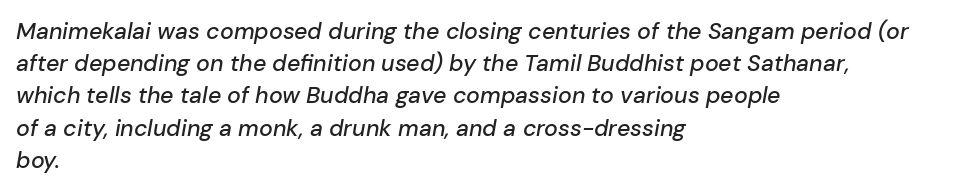
Q: Is the text italic (slanted)? A: Yes, it leans right by about 10 degrees.
Q: Is the text underlined? A: No.
Q: How is the paragraph aligned? A: Left-aligned.
Q: Is the spacing between letters normal or unusually wide? A: Normal.
Q: Is the spacing between lines tight, normal or loose? A: Normal.
